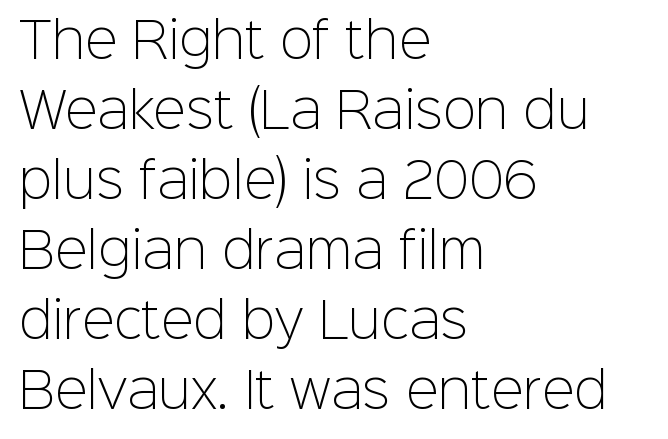
{"serif": "no", "italic": "no", "bold": "no", "weight": "light", "width": "normal", "stroke_contrast": "low", "x_height": "medium", "monospaced": "no", "underline": "no", "align": "left", "line_spacing": "normal", "line_spacing_ratio": 1.43, "letter_spacing": "normal", "letter_spacing_em": 0.0, "glyph_px": 49}
